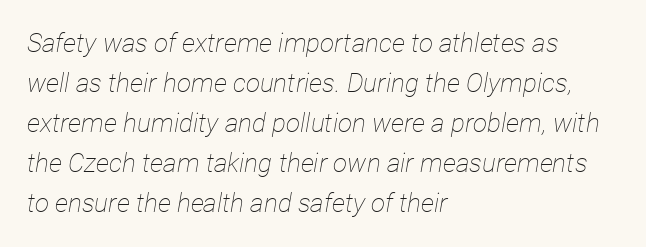
The image shows 26 px text type, italic (leaning right); set left-aligned, normal line spacing (1.54x), normal letter spacing, not underlined.
